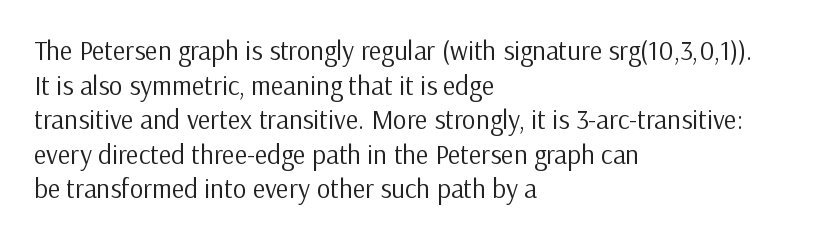
The block of text has a typical density, with ordinary space between rows. Which margin do the lines hug? The left one — the right edge is uneven. The space directly below the letters is spotless. This is the regular roman posture of the typeface. Does extra space separate the letters? No, they use regular spacing.
